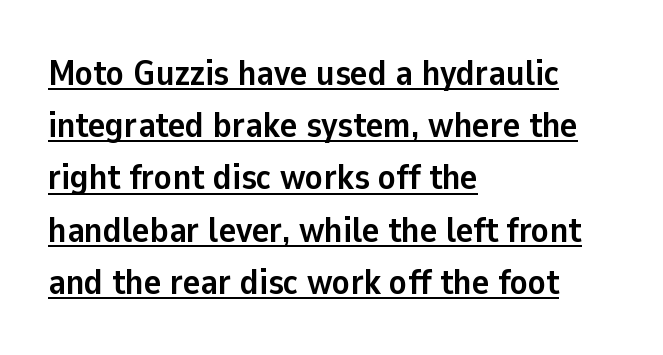
Here the designer chose a conventional face with non-uniform glyph widths. Bold? Absolutely — the strokes are thick and heavy. A roman cut, with each character standing at attention. The specimen includes a rule beneath the text block's lines. Honestly, the row spacing looks completely unremarkable. The paragraph shown leans on its left margin.
